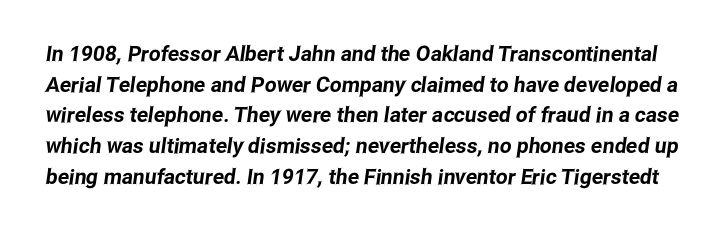
The leading is moderate, giving the passage an even texture. The strip under each line holds only bare page. The face used here is rendered with its standard letterfit.
